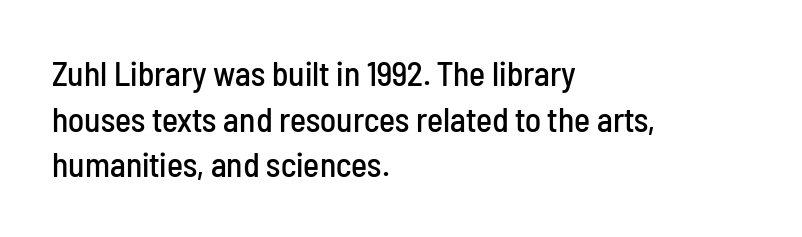
The image shows 34 px condensed sans-serif type, upright; set left-aligned, normal line spacing (1.34x), normal letter spacing, not underlined; low stroke contrast and a medium x-height.
